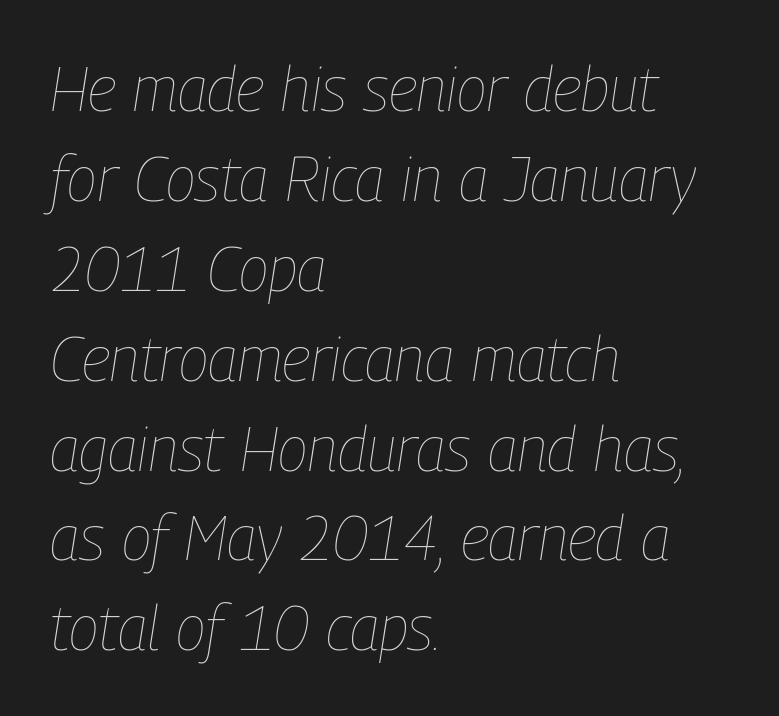
{"italic": "yes", "lean": "right", "slant_degrees": 9, "bold": "no", "weight": "thin", "width": "condensed", "stroke_contrast": "low", "x_height": "medium", "monospaced": "no", "underline": "no", "align": "left", "line_spacing": "normal", "line_spacing_ratio": 1.45, "letter_spacing": "normal", "letter_spacing_em": 0.0, "glyph_px": 62}
